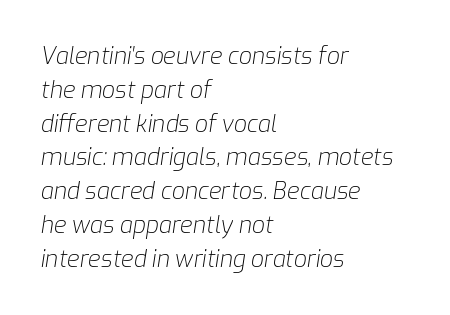
Q: Is the text bold? A: No.
Q: Is the text italic (slanted)? A: Yes, it leans right by about 9 degrees.
Q: Is the text underlined? A: No.
Q: How is the paragraph aligned? A: Left-aligned.
Q: Is the spacing between letters normal or unusually wide? A: Normal.
Q: Is the spacing between lines tight, normal or loose? A: Normal.
